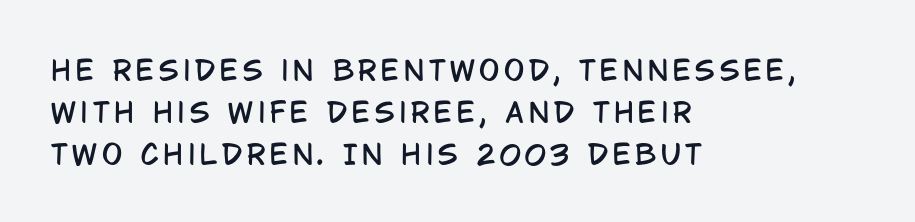
Q: Is the text italic (slanted)? A: No, it is upright.
Q: Is the text underlined? A: No.
Q: How is the paragraph aligned? A: Left-aligned.
Q: Is the spacing between lines tight, normal or loose? A: Normal.
